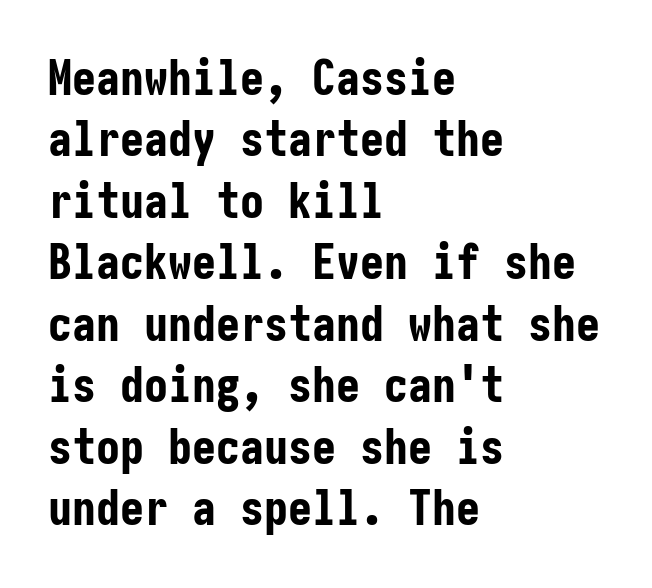
The image shows 48 px bold, condensed sans-serif type, upright; set left-aligned, normal line spacing (1.28x), normal letter spacing, not underlined; low stroke contrast and a medium x-height.
